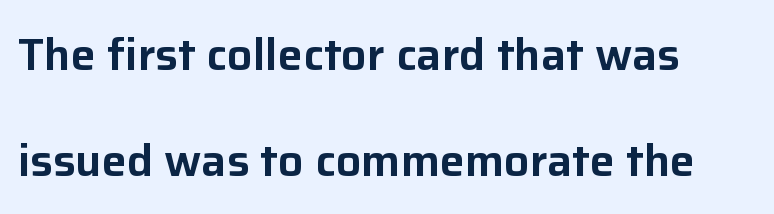
Q: Is the text italic (slanted)? A: No, it is upright.
Q: Is the typeface a serif or a sans-serif typeface? A: Sans-serif.
Q: Is the text underlined? A: No.
Q: How is the paragraph aligned? A: Left-aligned.
Q: Is the spacing between letters normal or unusually wide? A: Normal.
Q: Is the spacing between lines tight, normal or loose? A: Loose.
Q: Width (condensed, normal, or wide)? A: Normal.
Q: Stroke contrast? A: Low.
Q: x-height? A: Medium.
Q: Monospaced? A: No.
